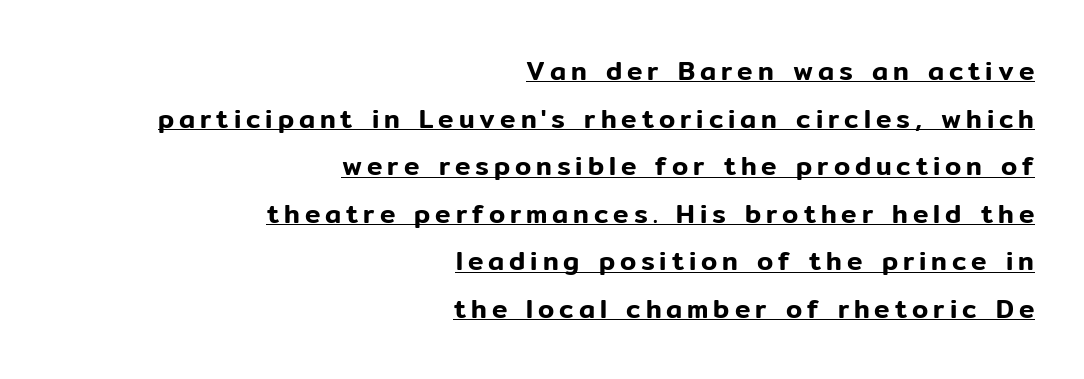
The rag falls on the left side of this text block. In terms of posture, this sample is upright. The rendering uses the underline text-decoration.
